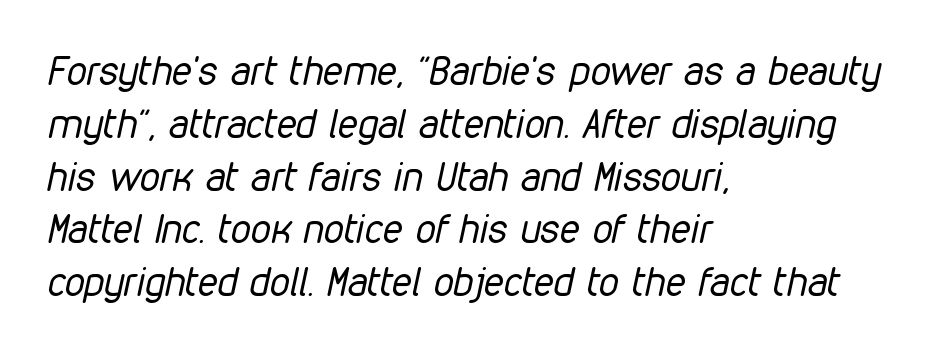
Q: Is the text bold? A: No.
Q: Is the text italic (slanted)? A: Yes, it leans right by about 12 degrees.
Q: Is the text underlined? A: No.
Q: How is the paragraph aligned? A: Left-aligned.
Q: Is the spacing between letters normal or unusually wide? A: Normal.
Q: Is the spacing between lines tight, normal or loose? A: Normal.
Q: Width (condensed, normal, or wide)? A: Condensed.
Q: Stroke contrast? A: Low.
Q: x-height? A: Medium.
Q: Monospaced? A: No.
